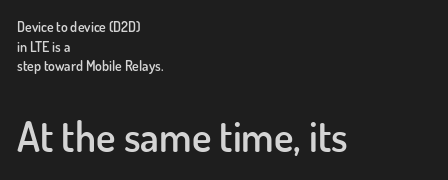
If you measured baseline to baseline, you'd find a middling distance. Compared with a centered layout, this one pins lines to the left instead. Character size in the trailing block exceeds that of the leading block. Style check: upright. Check the space under the baseline: it is left empty. The letters sit at their default tracking, neither squeezed nor spread.
